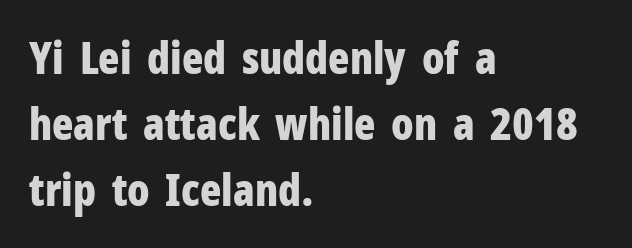
The passage shown is typed in a proportional face where columns would drift. To sum up the face: it is a sans, with no serifs. The font is running at its bold setting. Inter-character spacing is left at the font's built-in metrics. What's the leading like? Ordinary, nothing unusual.
